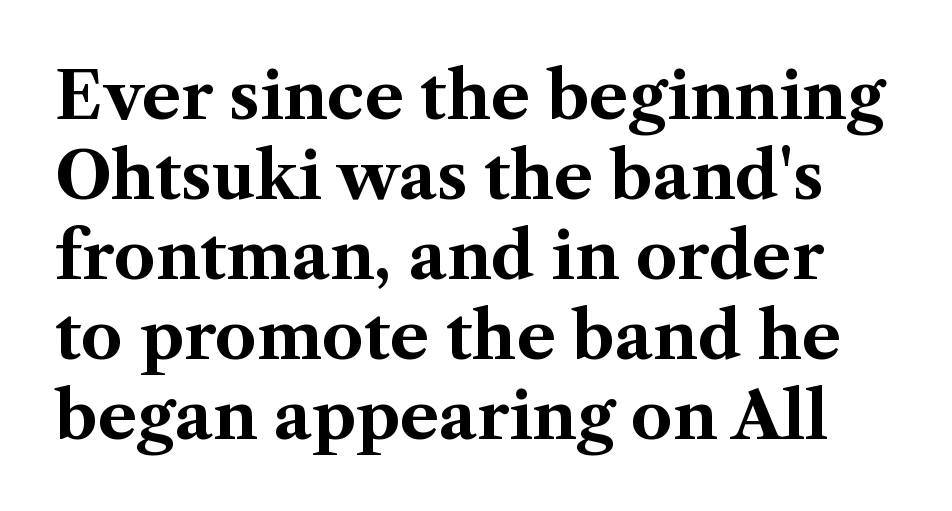
The image shows 65 px bold serif type, upright; set line spacing 1.23x, normal letter spacing, not underlined; medium stroke contrast and a medium x-height.
